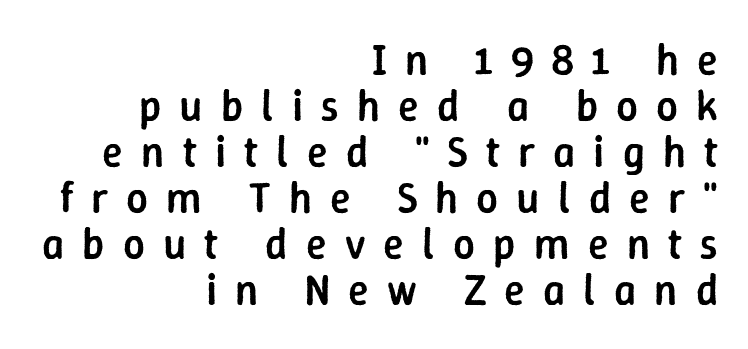
The typesetter chose a ragged-left arrangement here. Stroke terminals: plain, sans-serif. The space beneath each line is pristine and unruled. The tracking reads as deliberately expanded to a designer's eye. The letters advance in unequal steps, a hallmark of proportional type. The face used here is a semibold: visibly heavier than regular, lighter than bold.
